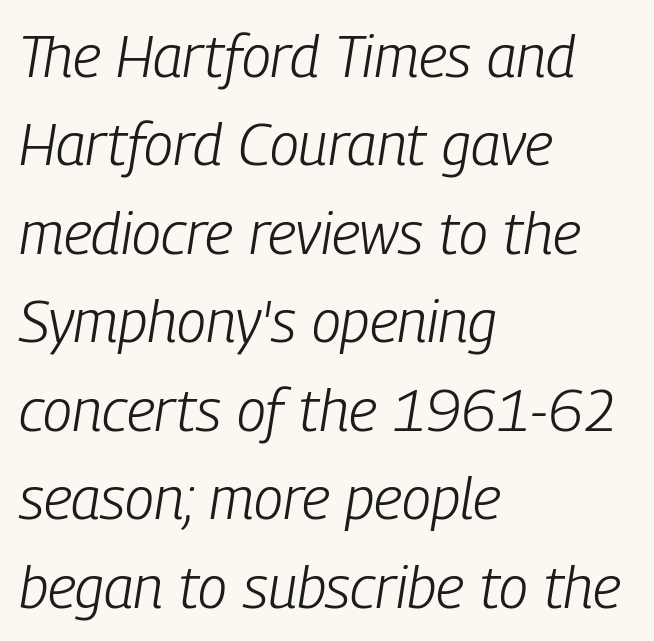
Unbolded letterforms with no extra heft. One glance says typical: line gaps are just what's usual. These lines stack with their left ends in a neat column. Check the space under the baseline: it is left empty. No extra tracking has been applied to these lines. Is the type slanted? Yes — the strokes lean at a clear angle.
